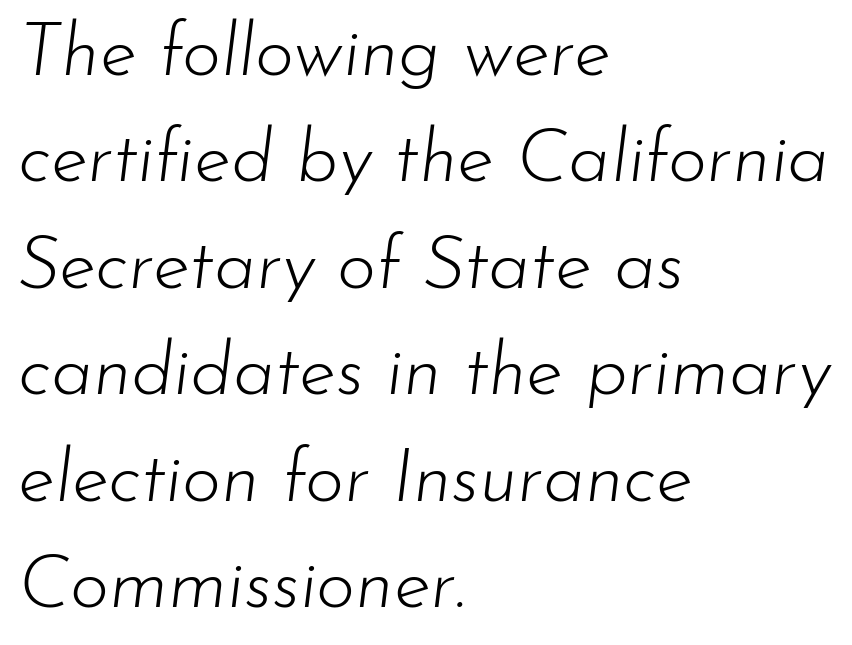
Regarding leading, the lines here are spaced in the standard way. The text block is weighted toward the left margin, trailing off unevenly rightward. The zone under the glyphs is completely vacant. Posture: slanted.
